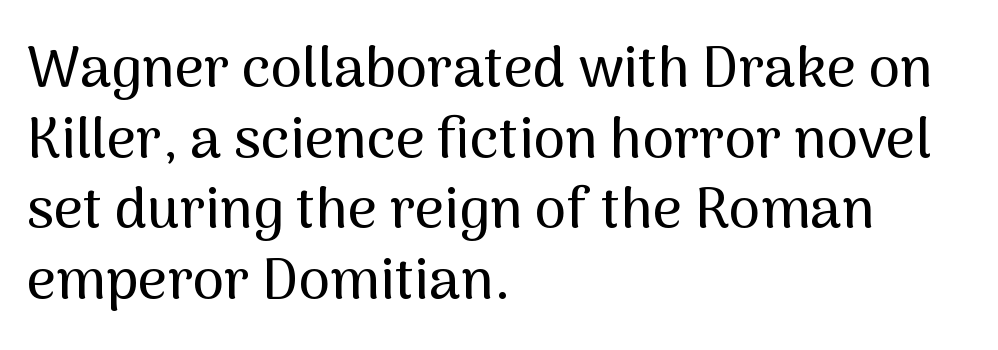
{"serif": "no", "italic": "no", "width": "normal", "stroke_contrast": "medium", "x_height": "medium", "monospaced": "no", "underline": "no", "align": "left", "line_spacing_ratio": 1.24, "letter_spacing": "normal", "letter_spacing_em": 0.0, "glyph_px": 57}
